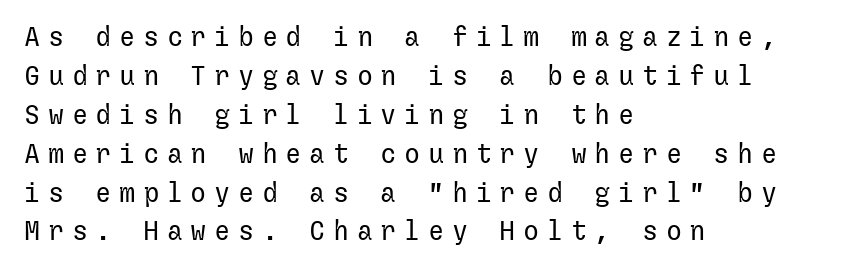
A classic flush-left, rag-right setting is used for this passage. Unlike italic type, these characters show no tilt at all. The passage shown is not underscored anywhere. The font sits on the lighter half of the weight spectrum, regular included. Inter-character spacing is expanded well beyond the font's built-in metrics.
